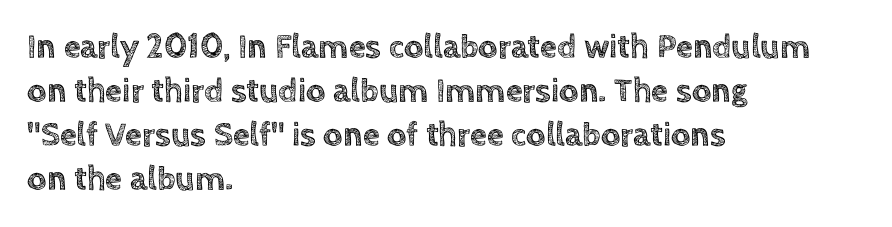
{"italic": "no", "width": "normal", "x_height": "large", "monospaced": "no", "underline": "no", "align": "left", "line_spacing": "normal", "line_spacing_ratio": 1.29, "letter_spacing": "normal", "letter_spacing_em": 0.0, "glyph_px": 34}
